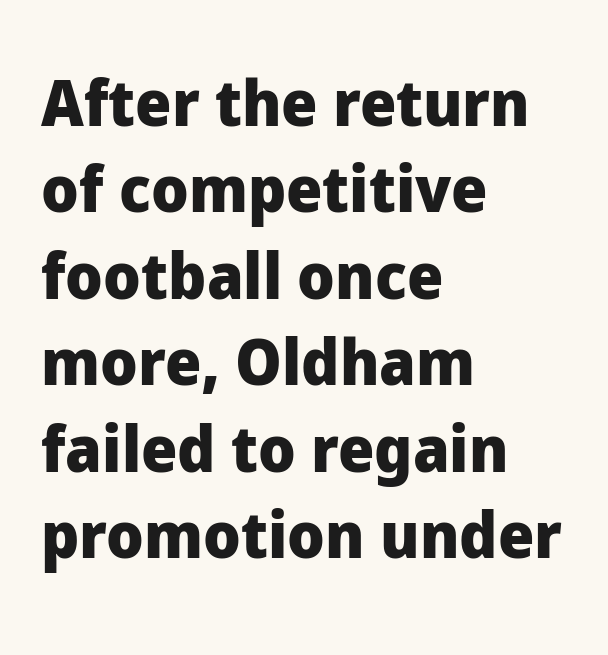
Underline: absent. Left-aligned paragraph, ragged on the right. Baseline-to-baseline distance is the conventional proportion of letter height. The typography opts for an upright posture over an oblique one. The type family on display is of the sans-serif kind.
